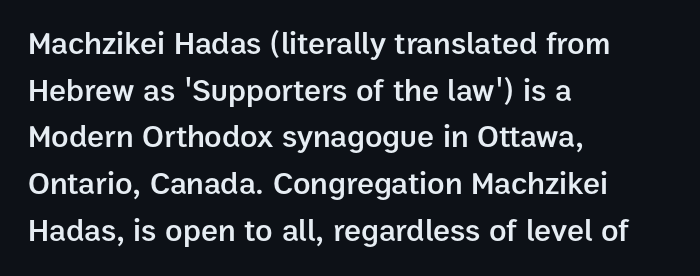
Just letters on the line, the space beneath them empty. The leading is moderate, giving the passage an even texture. These lines were composed using upright roman letters. The lines in this sample share a left origin and differ only in where they stop. Here the designer chose a conventional face with non-uniform glyph widths.
